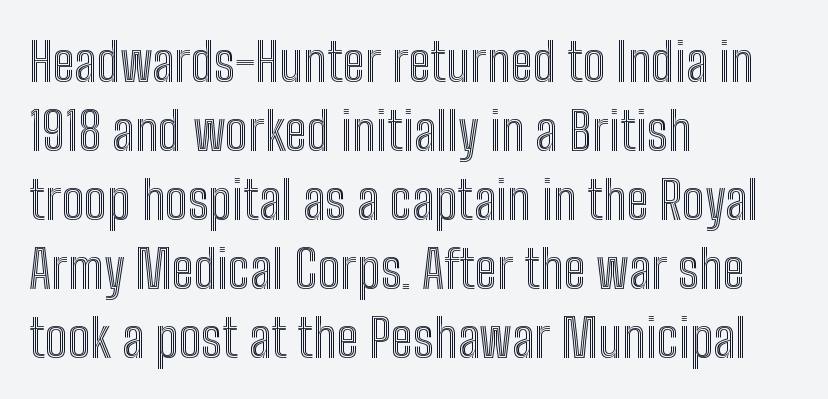
This sample has the flowing, uneven cadence of proportional lettering. Anything drawn beneath the words? Only blank space. A normal amount of white space separates one row of letters from the next. Italic: no, the glyphs are upright roman.
